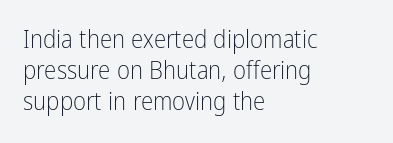
{"italic": "no", "bold": "no", "underline": "no", "align": "left", "line_spacing_ratio": 1.24, "letter_spacing": "normal", "letter_spacing_em": 0.0, "glyph_px": 25}
